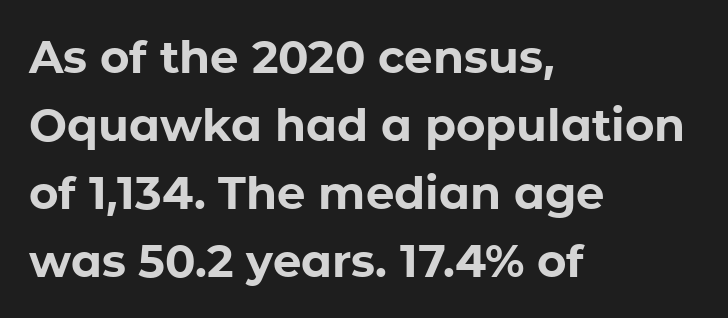
Q: Is the text bold? A: Yes.
Q: Is the text italic (slanted)? A: No, it is upright.
Q: Is the typeface a serif or a sans-serif typeface? A: Sans-serif.
Q: Is the text underlined? A: No.
Q: How is the paragraph aligned? A: Left-aligned.
Q: Is the spacing between letters normal or unusually wide? A: Normal.
Q: Is the spacing between lines tight, normal or loose? A: Normal.
Q: Width (condensed, normal, or wide)? A: Normal.
Q: Stroke contrast? A: Low.
Q: x-height? A: Medium.
Q: Monospaced? A: No.
